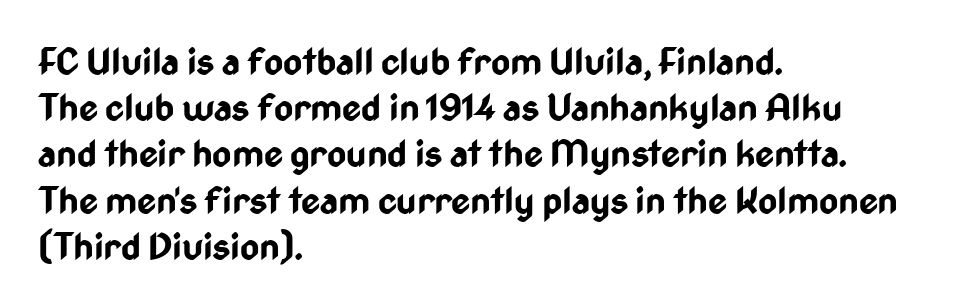
Q: Is the text bold? A: Yes.
Q: Is the text italic (slanted)? A: No, it is upright.
Q: Is the typeface a serif or a sans-serif typeface? A: Sans-serif.
Q: Is the text underlined? A: No.
Q: How is the paragraph aligned? A: Left-aligned.
Q: Is the spacing between letters normal or unusually wide? A: Normal.
Q: Is the spacing between lines tight, normal or loose? A: Normal.
Q: Width (condensed, normal, or wide)? A: Condensed.
Q: Stroke contrast? A: Low.
Q: x-height? A: Medium.
Q: Monospaced? A: No.
